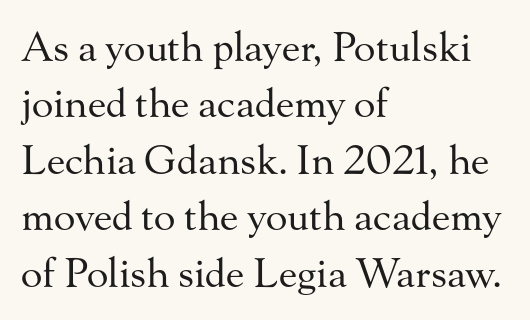
Heft: none added — not bold. Spacing verdict: proportional, widths tailored to each character. Letters rest on an invisible, unmarked baseline. A typesetter would call this zero additional tracking. Line spacing here is normal.
